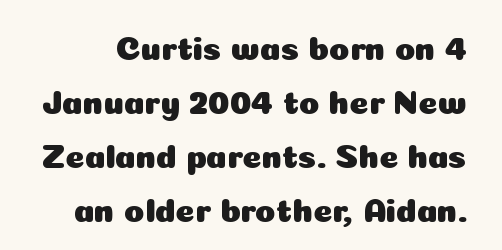
The image shows 33 px sans-serif type, upright; set normal line spacing (1.64x), normal letter spacing, not underlined; low stroke contrast and a medium x-height.
